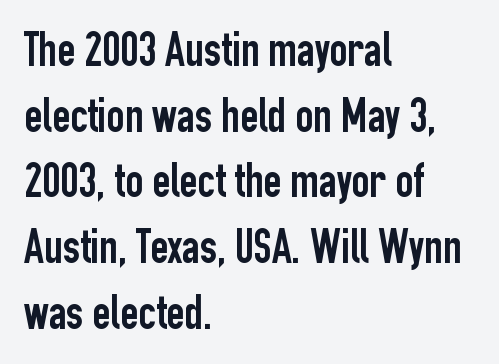
The image shows 49 px condensed sans-serif type, upright; set left-aligned, normal line spacing (1.34x), normal letter spacing, not underlined; low stroke contrast and a medium x-height.
